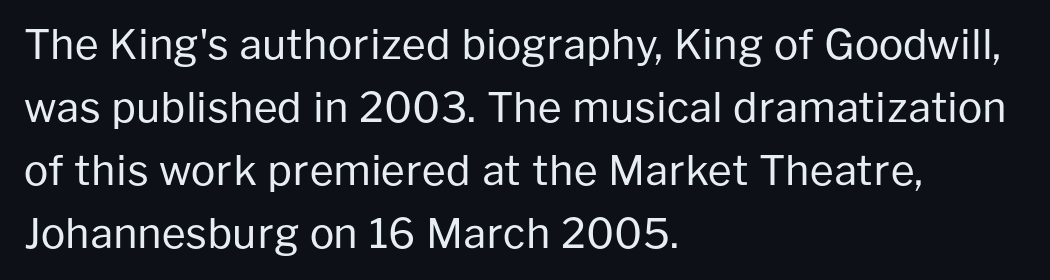
The image shows 41 px regular-weight sans-serif type, upright; set left-aligned, normal line spacing (1.54x), normal letter spacing, not underlined; low stroke contrast and a medium x-height.
